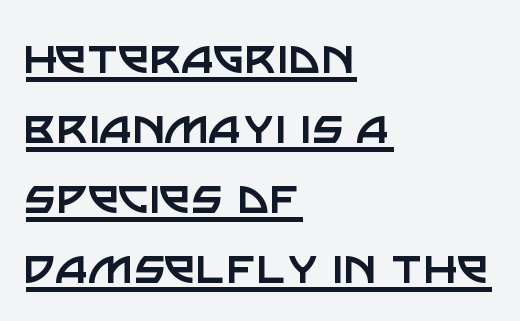
Q: Is the text bold? A: No.
Q: Is the text italic (slanted)? A: No, it is upright.
Q: Is the typeface a serif or a sans-serif typeface? A: Sans-serif.
Q: Is the text underlined? A: Yes.
Q: How is the paragraph aligned? A: Left-aligned.
Q: Is the spacing between letters normal or unusually wide? A: Normal.
Q: Is the spacing between lines tight, normal or loose? A: Normal.
Q: Width (condensed, normal, or wide)? A: Normal.
Q: Stroke contrast? A: Low.
Q: x-height? A: Large.
Q: Monospaced? A: No.
